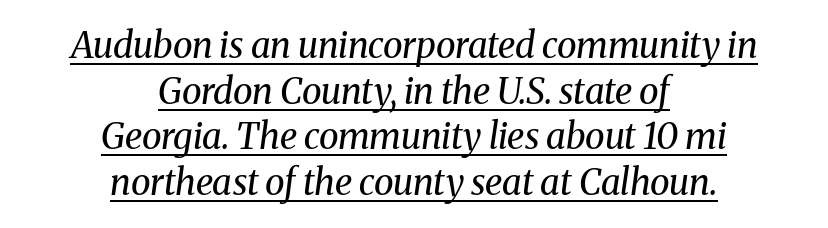
This sample uses a serif face. Whoever set this chose a conventional vertical rhythm. This sample has the flowing, uneven cadence of proportional lettering. The passage shown leans; its letterforms are oblique. The passage shown is not bold in any degree.
